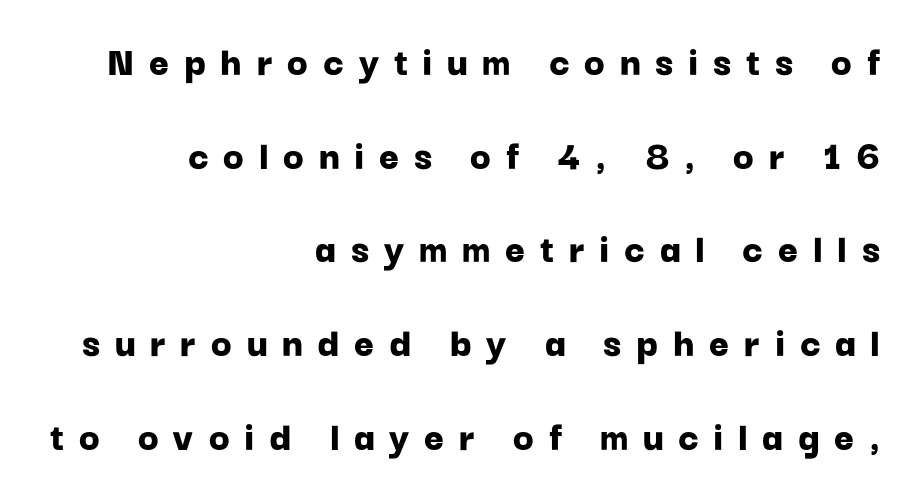
Q: Is the text bold? A: Yes.
Q: Is the text italic (slanted)? A: No, it is upright.
Q: Is the typeface a serif or a sans-serif typeface? A: Sans-serif.
Q: Is the text underlined? A: No.
Q: How is the paragraph aligned? A: Right-aligned.
Q: Is the spacing between letters normal or unusually wide? A: Unusually wide.
Q: Is the spacing between lines tight, normal or loose? A: Loose.
Q: Width (condensed, normal, or wide)? A: Normal.
Q: Stroke contrast? A: Low.
Q: x-height? A: Medium.
Q: Monospaced? A: No.
